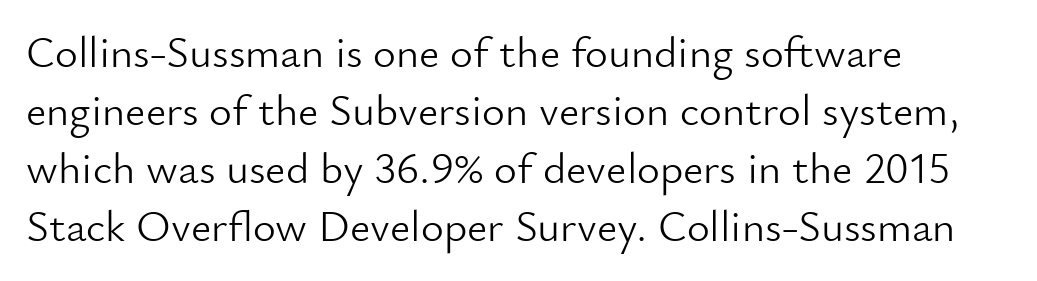
The image shows 44 px light sans-serif type, upright; set left-aligned, normal line spacing (1.32x), normal letter spacing, not underlined; low stroke contrast and a small x-height.
